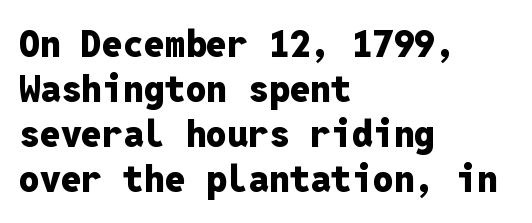
{"serif": "no", "italic": "no", "bold": "yes", "weight": "heavy", "width": "normal", "stroke_contrast": "low", "x_height": "medium", "monospaced": "yes", "underline": "no", "align": "left", "line_spacing_ratio": 1.22, "letter_spacing": "normal", "letter_spacing_em": 0.0, "glyph_px": 37}
